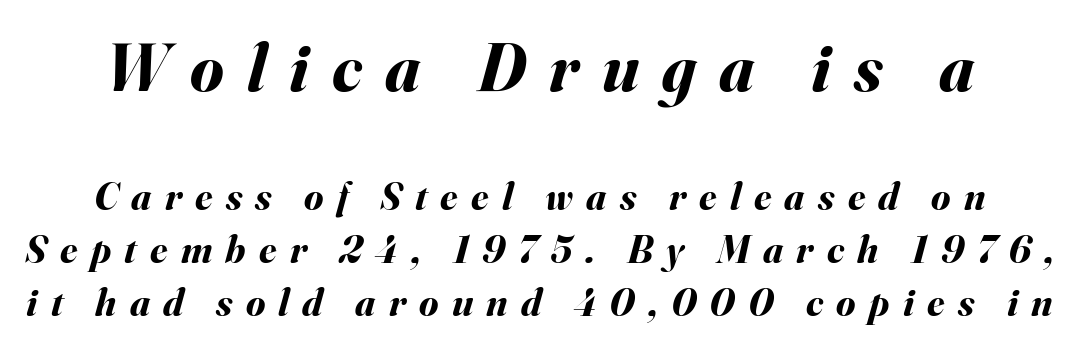
The image shows 68 px bold type, italic (leaning right); set normal line spacing (1.36x), unusually wide letter spacing (+0.34 em), not underlined; the first (top) block is 1.74x larger; medium stroke contrast and a small x-height.
